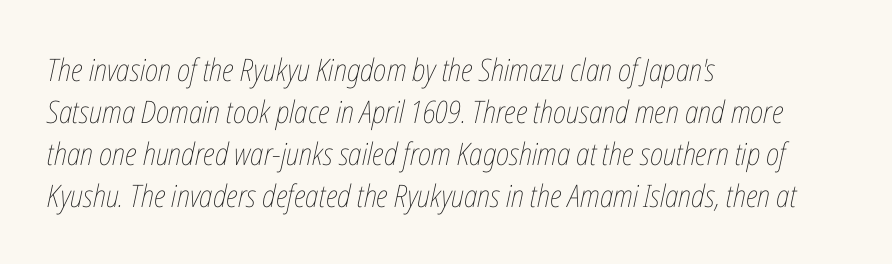
The image shows 31 px thin, condensed type, italic (leaning right); set left-aligned, normal line spacing (1.35x), normal letter spacing, not underlined; low stroke contrast and a medium x-height.
